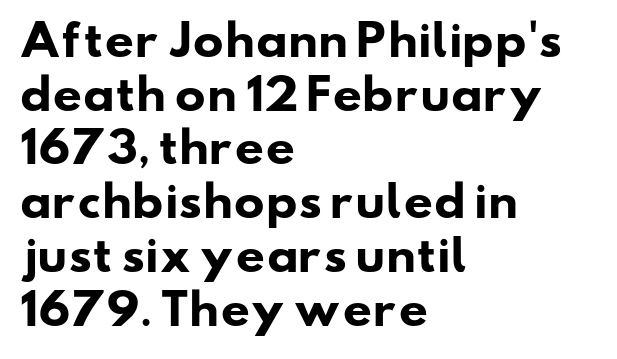
{"serif": "no", "bold": "yes", "weight": "heavy", "width": "wide", "stroke_contrast": "low", "x_height": "small", "monospaced": "no", "underline": "no", "align": "left", "line_spacing": "normal", "line_spacing_ratio": 1.31, "letter_spacing": "normal", "letter_spacing_em": 0.0, "glyph_px": 41}
